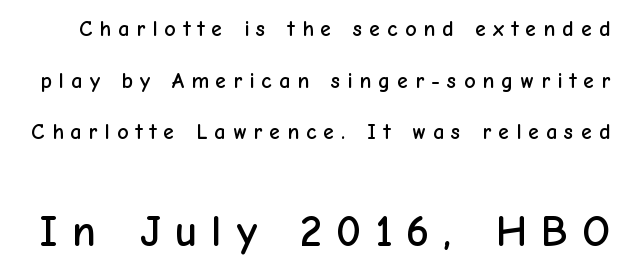
Q: Is the text italic (slanted)? A: No, it is upright.
Q: Is the typeface a serif or a sans-serif typeface? A: Sans-serif.
Q: Is the text underlined? A: No.
Q: Is the spacing between letters normal or unusually wide? A: Unusually wide.
Q: Is the spacing between lines tight, normal or loose? A: Loose.
Q: Which block of text is set in a larger size, the first (top) or the second (bottom)? A: The second (bottom) one.
Q: Width (condensed, normal, or wide)? A: Normal.
Q: Stroke contrast? A: Low.
Q: x-height? A: Medium.
Q: Monospaced? A: No.
